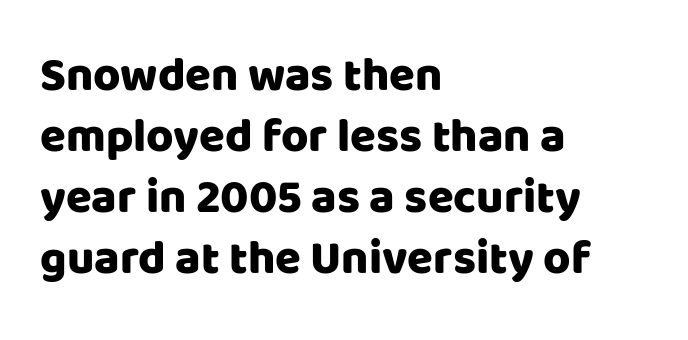
Q: Is the text italic (slanted)? A: No, it is upright.
Q: Is the typeface a serif or a sans-serif typeface? A: Sans-serif.
Q: Is the text underlined? A: No.
Q: How is the paragraph aligned? A: Left-aligned.
Q: Is the spacing between letters normal or unusually wide? A: Normal.
Q: Is the spacing between lines tight, normal or loose? A: Normal.
Q: Width (condensed, normal, or wide)? A: Normal.
Q: Stroke contrast? A: Low.
Q: x-height? A: Large.
Q: Monospaced? A: No.
